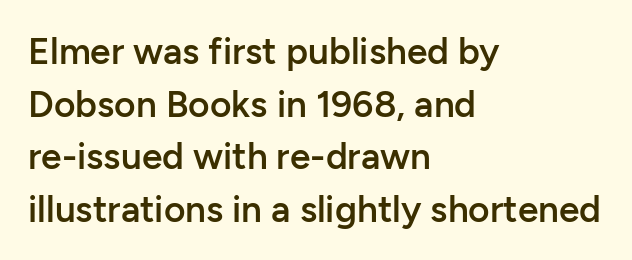
The image shows 37 px semibold sans-serif type, upright; set left-aligned, normal line spacing (1.42x), normal letter spacing, not underlined; low stroke contrast and a medium x-height.
